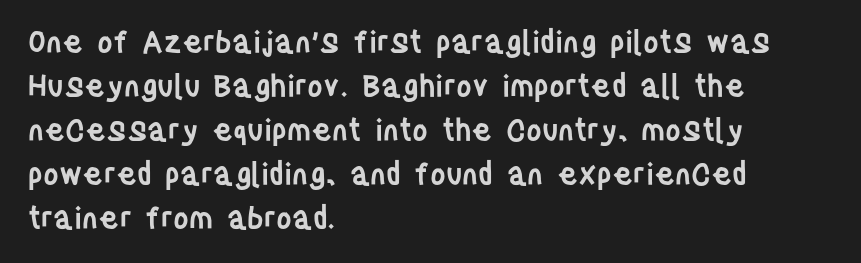
The image shows 30 px semibold, condensed sans-serif type, upright; set left-aligned, normal line spacing (1.47x), normal letter spacing, not underlined; low stroke contrast and a large x-height.
